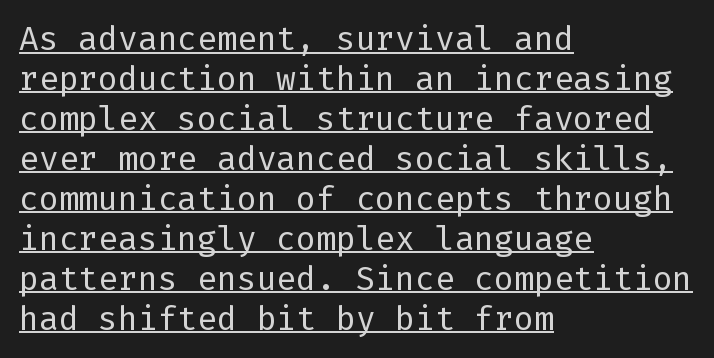
The image shows 33 px regular-weight sans-serif type, upright; set left-aligned, line spacing 1.21x, normal letter spacing, underlined; low stroke contrast and a medium x-height.
